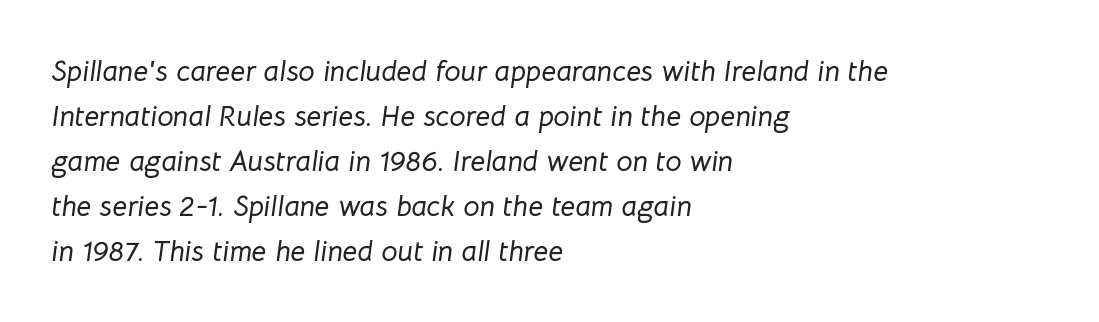
The image shows 29 px text type, italic (leaning right); set left-aligned, normal line spacing (1.55x), normal letter spacing, not underlined; low stroke contrast and a medium x-height.
